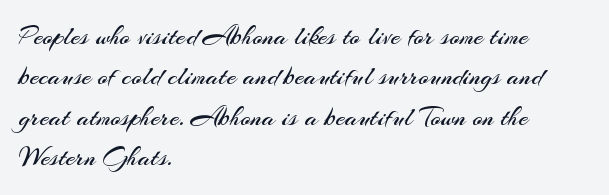
The passage shown stacks its lines at a standard gap. Students, note that the glyphs here touch the page at normal intervals. This reads as an unemphasized weight, regular at the heaviest. Typeset ragged right — the left edge is the straight one.
